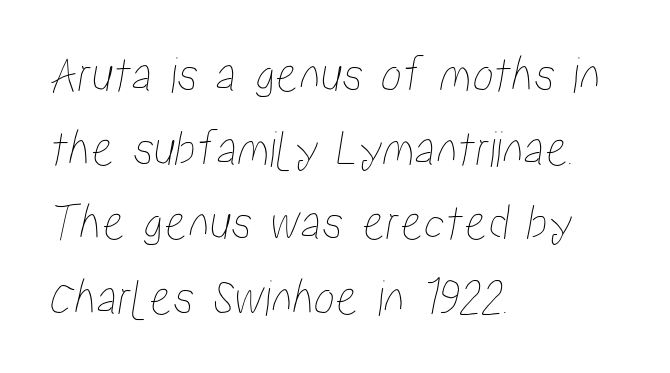
{"width": "condensed", "stroke_contrast": "low", "x_height": "medium", "monospaced": "no", "underline": "no", "align": "left", "line_spacing": "normal", "line_spacing_ratio": 1.4, "letter_spacing": "normal", "letter_spacing_em": 0.0, "glyph_px": 53}
